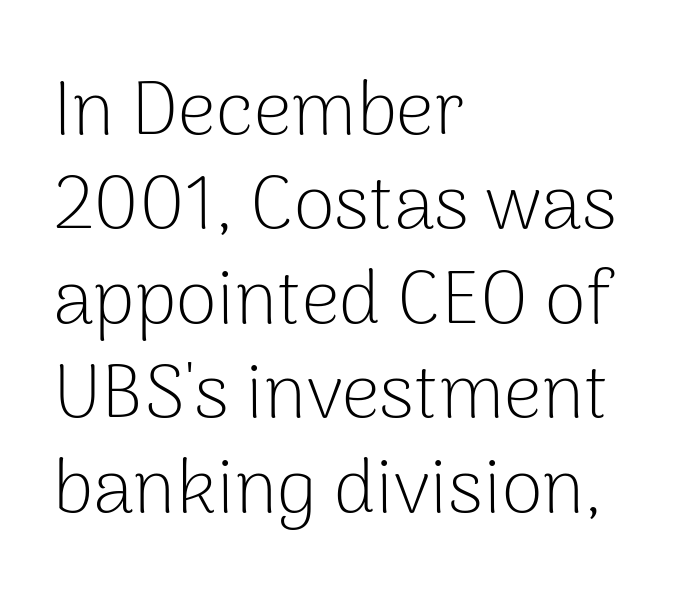
The letters stand upright; this is a roman face. A classic flush-left, rag-right setting is used for this passage. Unbolded letterforms with no extra heft. Varying glyph widths throughout — classic text-font behaviour.
